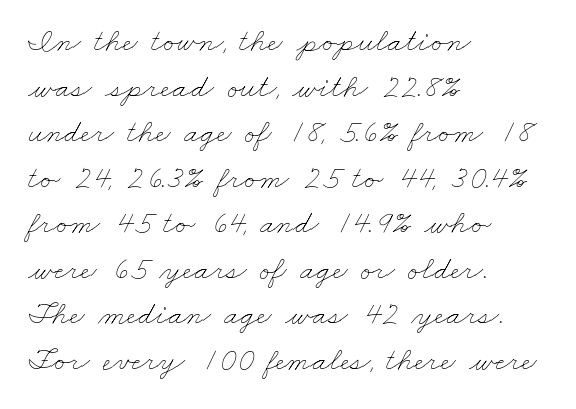
Q: Is the text bold? A: No.
Q: Is the text underlined? A: No.
Q: How is the paragraph aligned? A: Left-aligned.
Q: Is the spacing between letters normal or unusually wide? A: Normal.
Q: Is the spacing between lines tight, normal or loose? A: Normal.
Q: Width (condensed, normal, or wide)? A: Wide.
Q: Stroke contrast? A: Low.
Q: x-height? A: Small.
Q: Monospaced? A: No.
